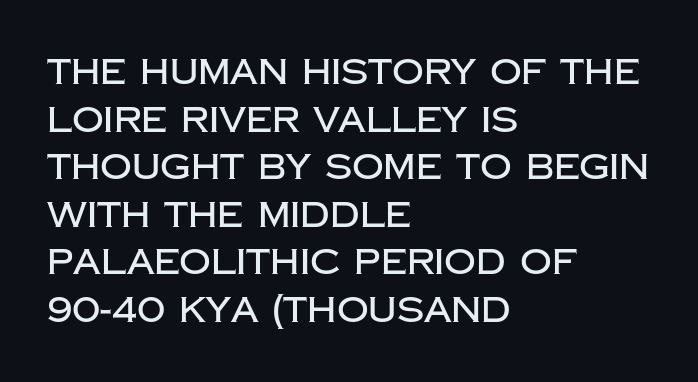
The image shows 35 px sans-serif type, upright; set left-aligned, normal line spacing (1.36x), normal letter spacing, not underlined; low stroke contrast and a large x-height.
